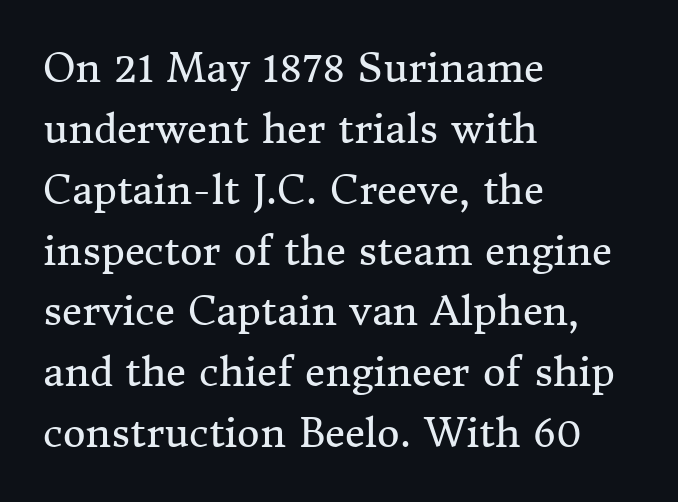
{"serif": "yes", "italic": "no", "bold": "no", "weight": "regular", "width": "normal", "stroke_contrast": "medium", "x_height": "medium", "monospaced": "no", "underline": "no", "align": "left", "line_spacing": "normal", "line_spacing_ratio": 1.56, "letter_spacing": "normal", "letter_spacing_em": 0.0, "glyph_px": 39}
